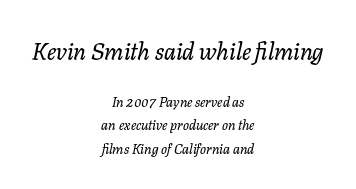
{"italic": "yes", "lean": "right", "slant_degrees": 11, "underline": "no", "align": "center", "line_spacing": "normal", "line_spacing_ratio": 1.69, "letter_spacing": "normal", "letter_spacing_em": 0.0, "larger_block": "first", "size_ratio": 1.71, "glyph_px": 24}
